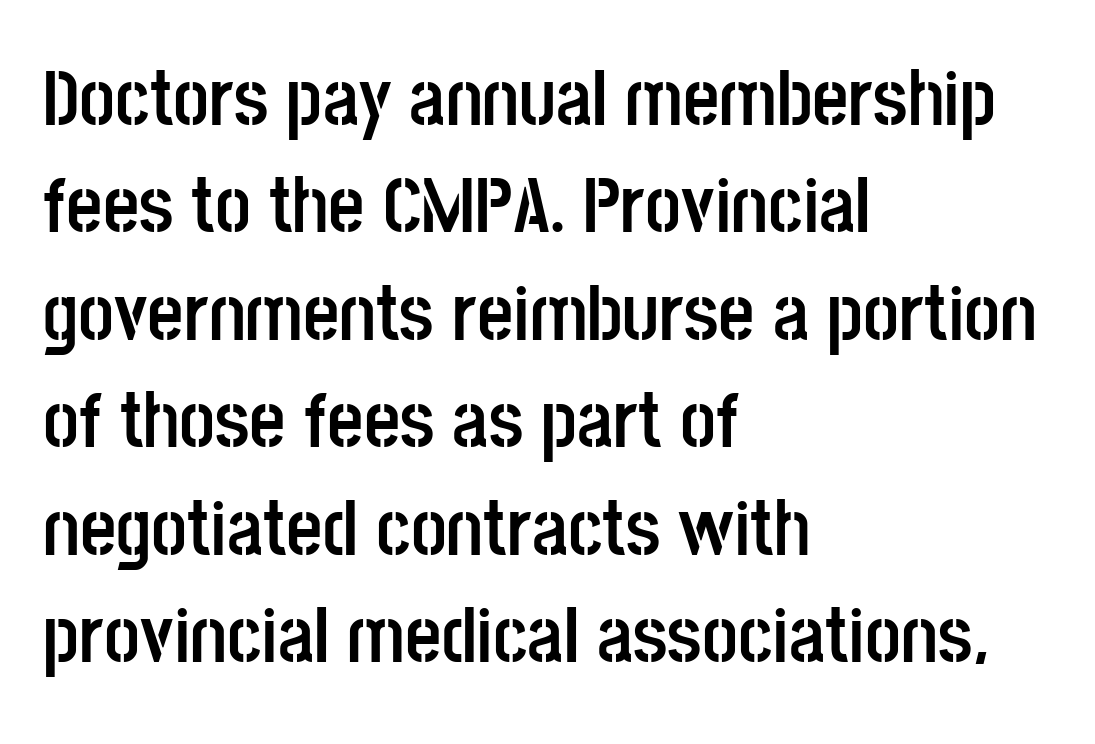
{"serif": "no", "italic": "no", "bold": "yes", "weight": "semibold", "width": "condensed", "stroke_contrast": "low", "x_height": "large", "monospaced": "no", "underline": "no", "align": "left", "line_spacing": "normal", "line_spacing_ratio": 1.36, "letter_spacing": "normal", "letter_spacing_em": 0.0, "glyph_px": 79}
